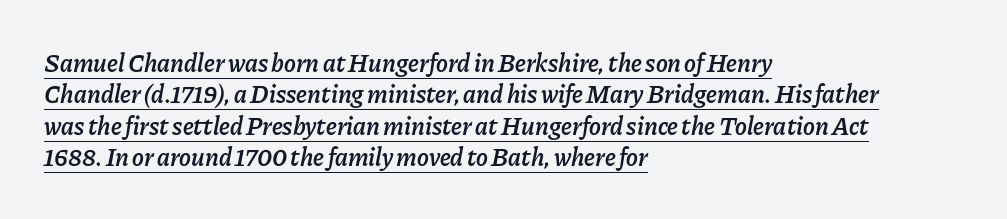
Q: Is the text bold? A: Semi-bold.
Q: Is the text italic (slanted)? A: Yes, it leans right by about 11 degrees.
Q: Is the text underlined? A: Yes.
Q: How is the paragraph aligned? A: Left-aligned.
Q: Is the spacing between letters normal or unusually wide? A: Normal.
Q: Is the spacing between lines tight, normal or loose? A: Normal.
